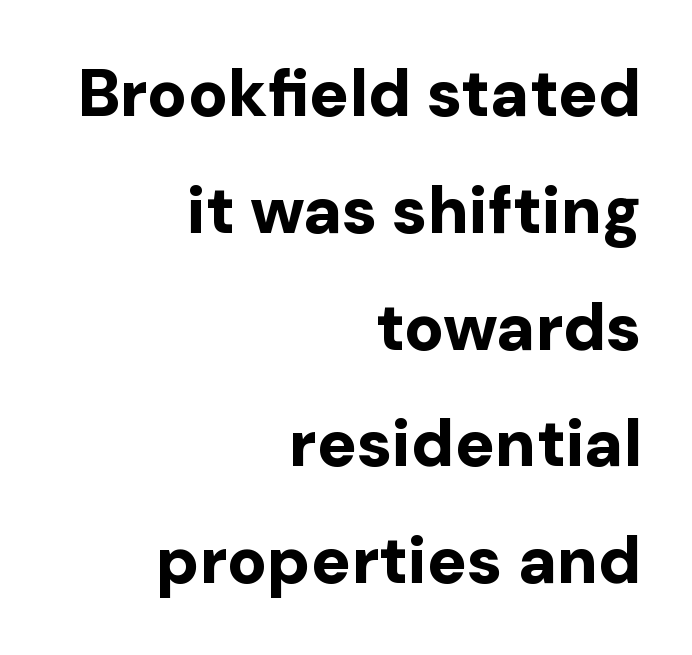
Descenders are the only things crossing below the line. Compared with typical body copy, the letter spacing here is the same. The letters carry no serifs — their stems end cleanly without finishing strokes. This is roman type, the default non-slanted kind. Its strokes are broad and dark, the hallmark of bold type. A typesetter would call this proportional, since set widths differ per character.
